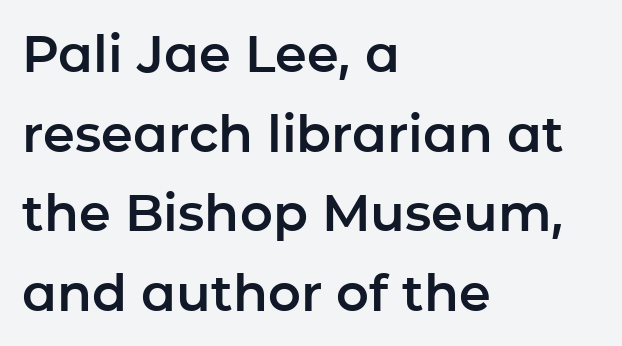
{"serif": "no", "italic": "no", "width": "normal", "stroke_contrast": "low", "x_height": "medium", "monospaced": "no", "underline": "no", "align": "left", "line_spacing": "normal", "line_spacing_ratio": 1.56, "letter_spacing": "normal", "letter_spacing_em": 0.0, "glyph_px": 51}
